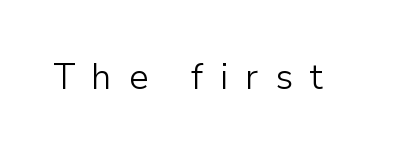
{"serif": "no", "italic": "no", "bold": "no", "weight": "light", "width": "normal", "stroke_contrast": "low", "x_height": "medium", "monospaced": "no", "underline": "no", "letter_spacing": "wide", "letter_spacing_em": 0.48, "glyph_px": 35}
